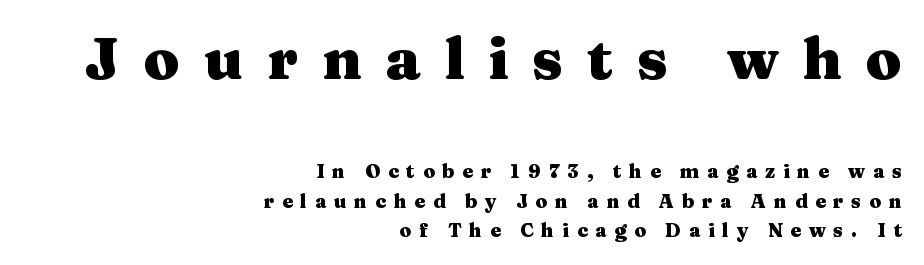
Q: Is the text bold? A: Yes.
Q: Is the text italic (slanted)? A: No, it is upright.
Q: Is the typeface a serif or a sans-serif typeface? A: Serif.
Q: Is the text underlined? A: No.
Q: How is the paragraph aligned? A: Right-aligned.
Q: Is the spacing between letters normal or unusually wide? A: Unusually wide.
Q: Is the spacing between lines tight, normal or loose? A: Normal.
Q: Which block of text is set in a larger size, the first (top) or the second (bottom)? A: The first (top) one.
Q: Width (condensed, normal, or wide)? A: Wide.
Q: Stroke contrast? A: Medium.
Q: x-height? A: Medium.
Q: Monospaced? A: No.
